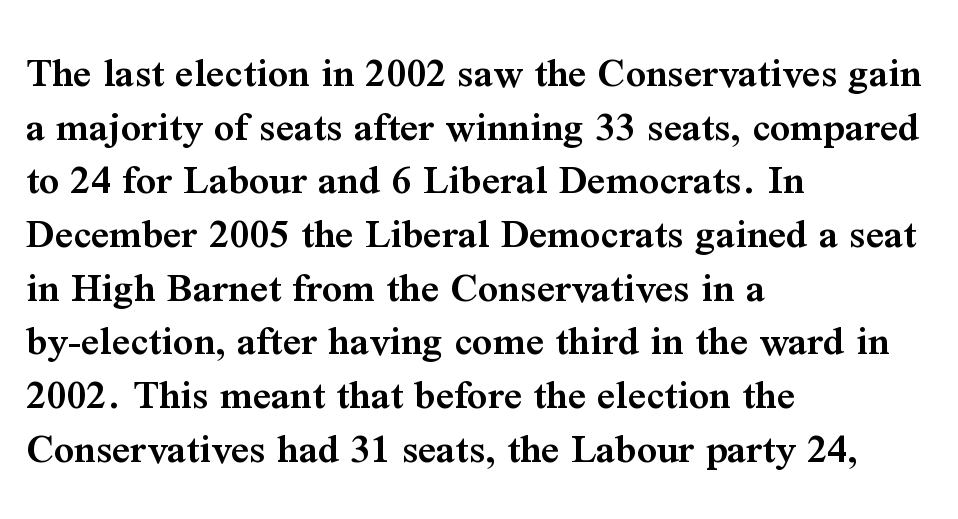
Q: Is the text bold? A: Semi-bold.
Q: Is the text italic (slanted)? A: No, it is upright.
Q: Is the typeface a serif or a sans-serif typeface? A: Serif.
Q: Is the text underlined? A: No.
Q: How is the paragraph aligned? A: Left-aligned.
Q: Is the spacing between letters normal or unusually wide? A: Normal.
Q: Width (condensed, normal, or wide)? A: Normal.
Q: Stroke contrast? A: Medium.
Q: x-height? A: Medium.
Q: Monospaced? A: No.
